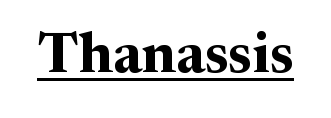
{"serif": "yes", "italic": "no", "bold": "yes", "weight": "bold", "width": "normal", "stroke_contrast": "medium", "x_height": "medium", "monospaced": "no", "underline": "yes", "letter_spacing": "normal", "letter_spacing_em": 0.0, "glyph_px": 57}
